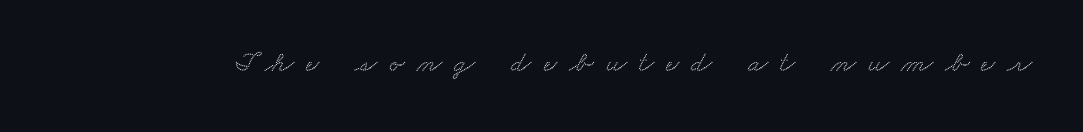
The image shows 29 px wide serif type; set unusually wide letter spacing (+0.42 em), not underlined; medium stroke contrast and a small x-height.
